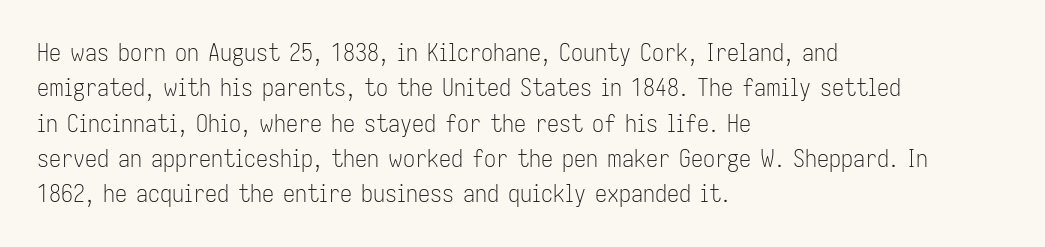
Q: Is the text bold? A: No.
Q: Is the text italic (slanted)? A: No, it is upright.
Q: Is the text underlined? A: No.
Q: How is the paragraph aligned? A: Left-aligned.
Q: Is the spacing between letters normal or unusually wide? A: Normal.
Q: Is the spacing between lines tight, normal or loose? A: Normal.
